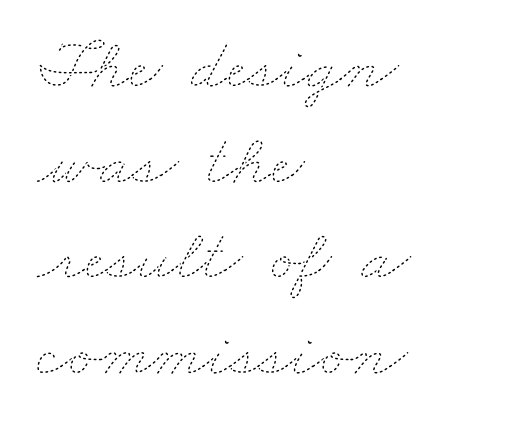
The image shows 73 px thin, wide type; set left-aligned, normal line spacing (1.31x), normal letter spacing, not underlined; low stroke contrast and a small x-height.
